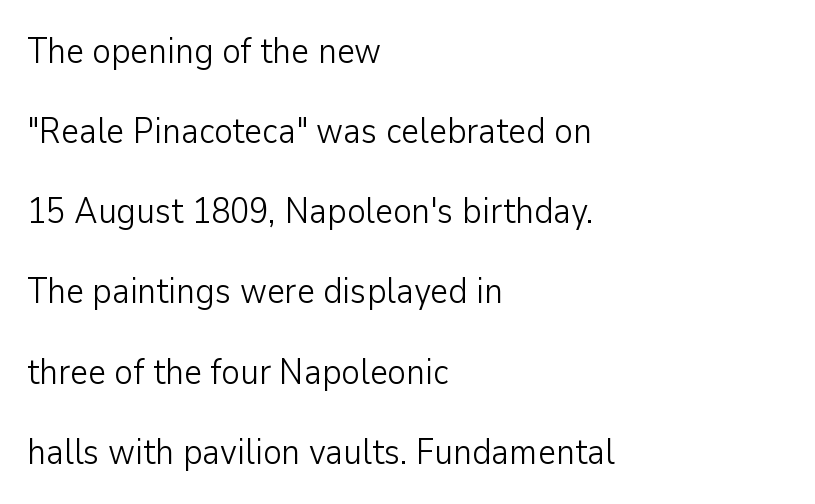
Italic? Not at all — the glyphs are vertical. If you drew a ruler down the left edge, every line would touch it. You could not count columns in this text — the font is proportionally spaced. Lines of text with bare space underneath. To sum up the face: it is a sans, with no serifs. Weight: in the light-to-regular range.
